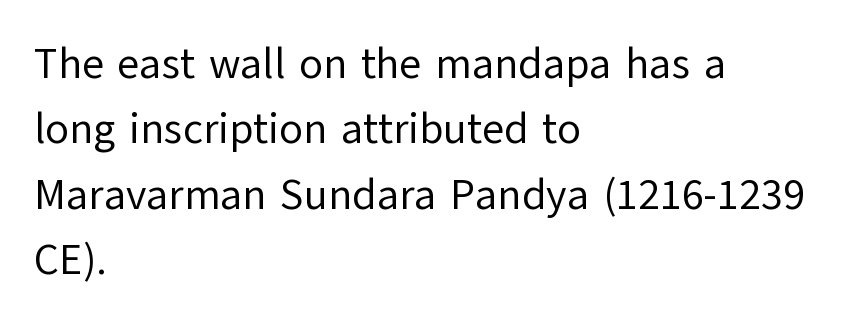
{"serif": "no", "italic": "no", "bold": "no", "weight": "regular", "width": "normal", "stroke_contrast": "low", "x_height": "medium", "monospaced": "no", "underline": "no", "align": "left", "line_spacing": "normal", "line_spacing_ratio": 1.52, "letter_spacing": "normal", "letter_spacing_em": 0.0, "glyph_px": 43}
